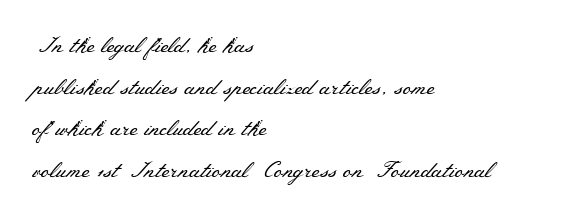
The image shows 22 px text type; set left-aligned, line spacing 1.89x, normal letter spacing, not underlined.
